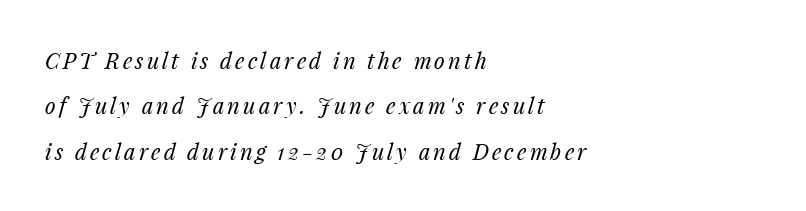
This sample trades compactness for vertical openness between lines. The font's italic variant was chosen for this text. Think standard paragraph weight, or any step lighter than that. Descenders hang freely into open space. This sample is left-justified, so line endings fall wherever the words run out.
